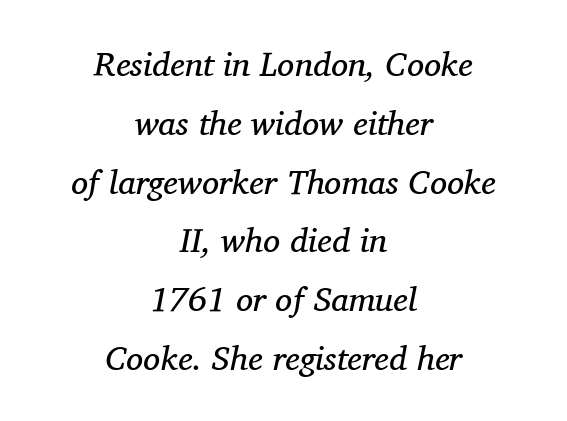
Q: Is the text bold? A: No.
Q: Is the text italic (slanted)? A: Yes, it leans right by about 11 degrees.
Q: Is the typeface a serif or a sans-serif typeface? A: Serif.
Q: Is the text underlined? A: No.
Q: How is the paragraph aligned? A: Centered.
Q: Is the spacing between letters normal or unusually wide? A: Normal.
Q: Width (condensed, normal, or wide)? A: Normal.
Q: Stroke contrast? A: Medium.
Q: x-height? A: Medium.
Q: Monospaced? A: No.
